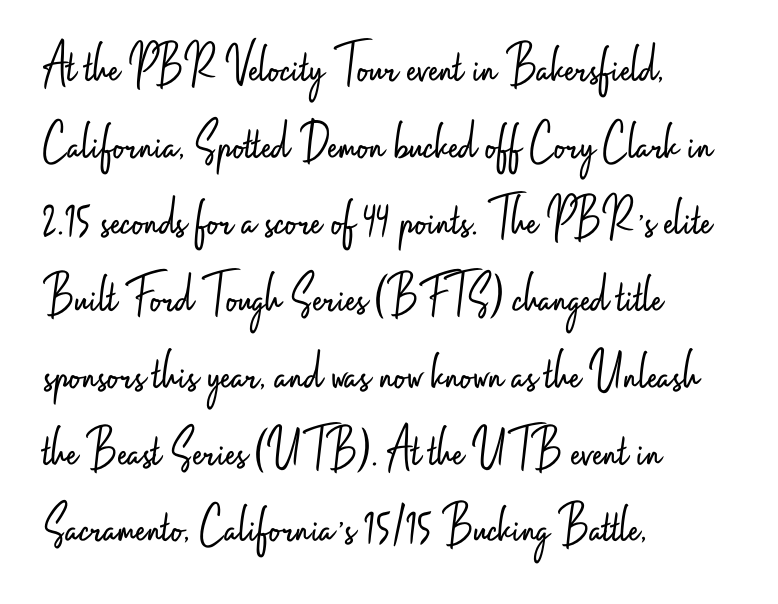
The space directly below the letters is spotless. The line texture is even and compact thanks to regular tracking. All the whitespace from short lines collects on the right.
